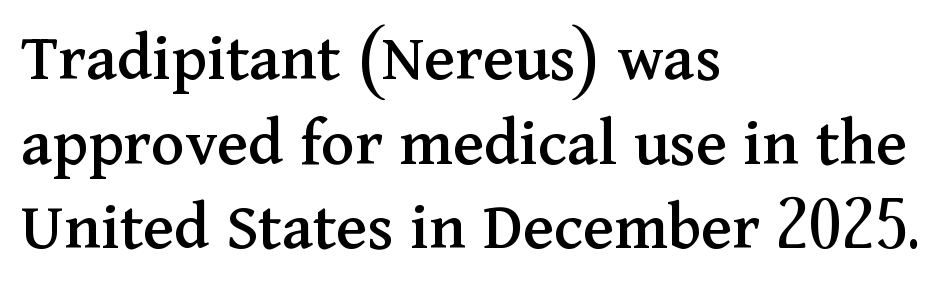
The image shows 70 px serif type, upright; set left-aligned, line spacing 1.21x, normal letter spacing, not underlined; medium stroke contrast and a medium x-height.
